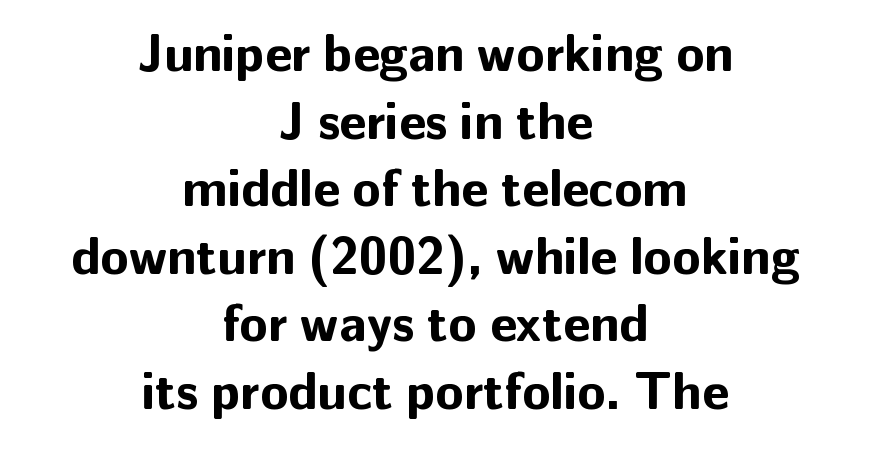
{"serif": "no", "italic": "no", "bold": "yes", "weight": "bold", "width": "normal", "stroke_contrast": "low", "x_height": "medium", "monospaced": "no", "underline": "no", "align": "center", "line_spacing": "normal", "line_spacing_ratio": 1.3, "letter_spacing": "normal", "letter_spacing_em": 0.0, "glyph_px": 52}
